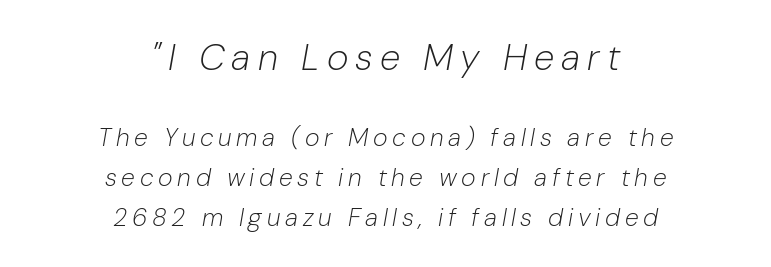
{"italic": "yes", "lean": "right", "slant_degrees": 10, "bold": "no", "weight": "light", "width": "normal", "stroke_contrast": "low", "x_height": "medium", "monospaced": "no", "underline": "no", "align": "center", "line_spacing": "normal", "line_spacing_ratio": 1.59, "larger_block": "first", "size_ratio": 1.48, "glyph_px": 37}
